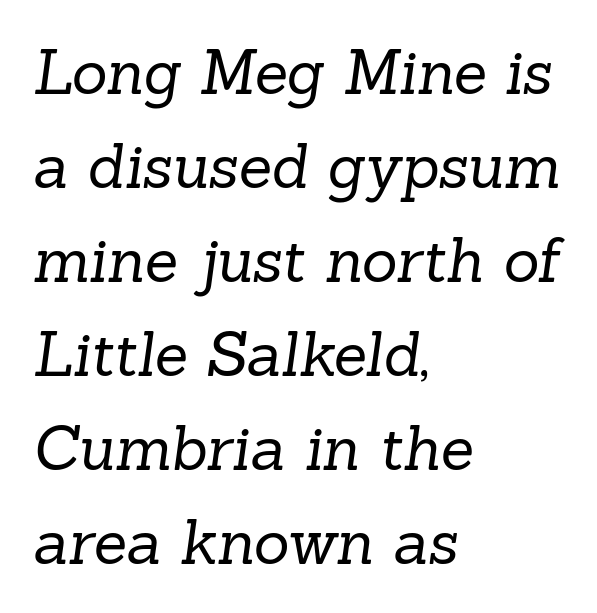
The image shows 61 px regular-weight serif type; set left-aligned, normal line spacing (1.54x), normal letter spacing, not underlined; low stroke contrast and a medium x-height.
